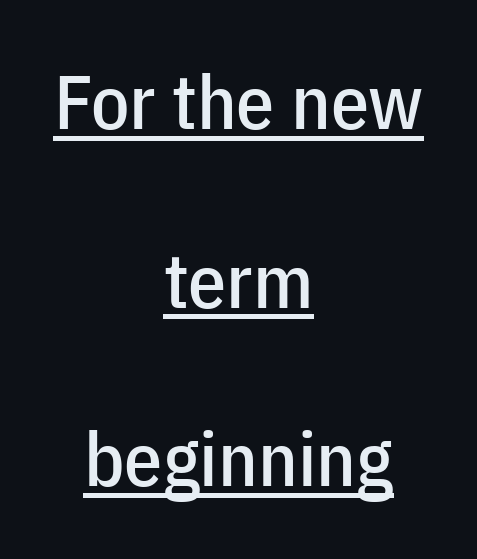
{"serif": "no", "italic": "no", "width": "condensed", "stroke_contrast": "low", "x_height": "medium", "monospaced": "no", "underline": "yes", "align": "center", "line_spacing": "loose", "line_spacing_ratio": 2.35, "letter_spacing": "normal", "letter_spacing_em": 0.0, "glyph_px": 76}
